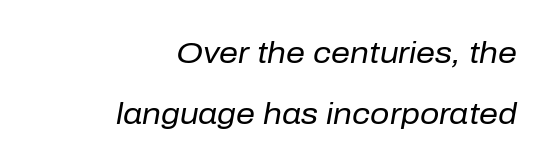
{"italic": "yes", "lean": "right", "slant_degrees": 10, "bold": "no", "weight": "regular", "width": "normal", "stroke_contrast": "low", "x_height": "medium", "monospaced": "no", "underline": "no", "align": "right", "line_spacing": "loose", "line_spacing_ratio": 2.02, "letter_spacing": "normal", "letter_spacing_em": 0.0, "glyph_px": 30}
